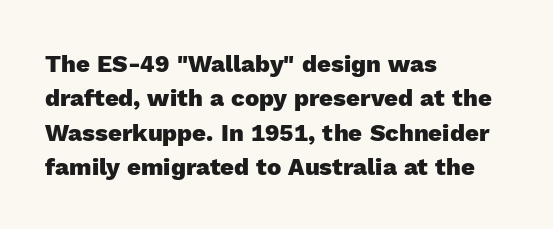
Q: Is the text bold? A: Yes.
Q: Is the text italic (slanted)? A: No, it is upright.
Q: Is the text underlined? A: No.
Q: How is the paragraph aligned? A: Left-aligned.
Q: Is the spacing between letters normal or unusually wide? A: Normal.
Q: Is the spacing between lines tight, normal or loose? A: Normal.
